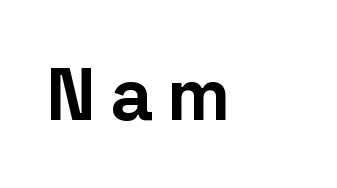
The image shows 75 px bold sans-serif type, upright; set not underlined; low stroke contrast and a medium x-height.
